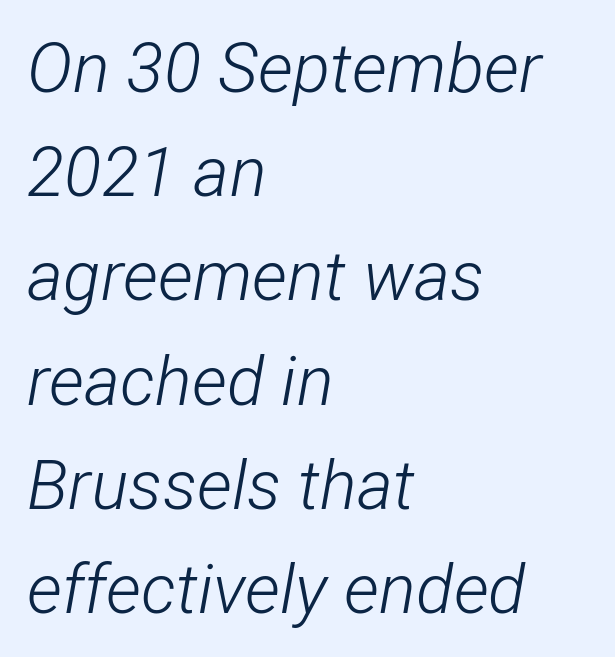
Q: Is the text bold? A: No.
Q: Is the text italic (slanted)? A: Yes, it leans right by about 12 degrees.
Q: Is the text underlined? A: No.
Q: How is the paragraph aligned? A: Left-aligned.
Q: Is the spacing between letters normal or unusually wide? A: Normal.
Q: Is the spacing between lines tight, normal or loose? A: Normal.
Q: Width (condensed, normal, or wide)? A: Condensed.
Q: Stroke contrast? A: Low.
Q: x-height? A: Medium.
Q: Monospaced? A: No.
